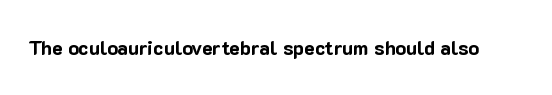
The image shows 20 px bold type, upright; set normal letter spacing, not underlined.
